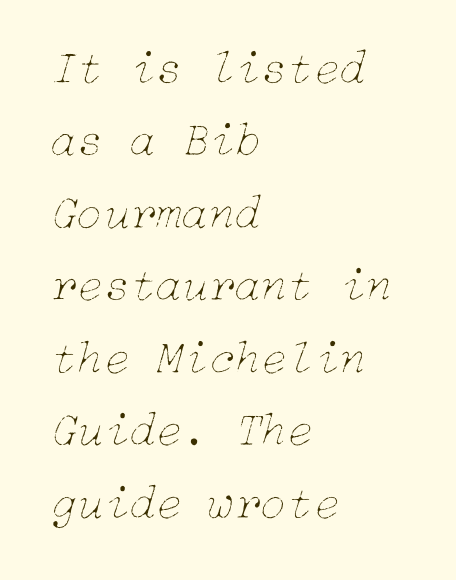
The image shows 48 px thin type, italic (leaning right); set left-aligned, normal line spacing (1.51x), normal letter spacing, not underlined; low stroke contrast and a medium x-height.
